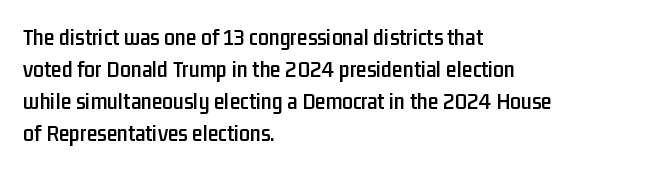
{"italic": "no", "underline": "no", "align": "left", "line_spacing": "normal", "line_spacing_ratio": 1.33, "letter_spacing": "normal", "letter_spacing_em": 0.0, "glyph_px": 24}
